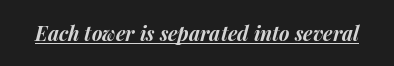
{"italic": "yes", "lean": "right", "slant_degrees": 15, "bold": "yes", "underline": "yes", "letter_spacing": "normal", "letter_spacing_em": 0.0, "glyph_px": 20}
